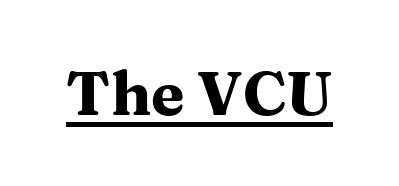
The image shows 61 px heavy, wide serif type, upright; set normal letter spacing, underlined; medium stroke contrast and a medium x-height.
